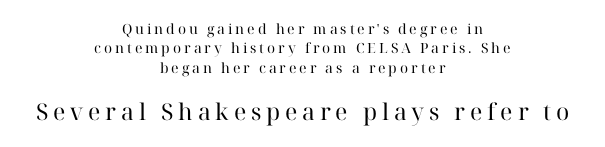
Q: Is the text bold? A: No.
Q: Is the text italic (slanted)? A: No, it is upright.
Q: Is the text underlined? A: No.
Q: How is the paragraph aligned? A: Centered.
Q: Is the spacing between letters normal or unusually wide? A: Unusually wide.
Q: Is the spacing between lines tight, normal or loose? A: Normal.
Q: Which block of text is set in a larger size, the first (top) or the second (bottom)? A: The second (bottom) one.
